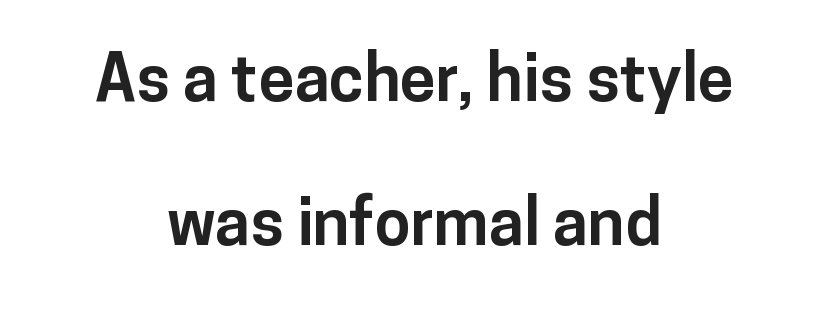
{"serif": "no", "italic": "no", "bold": "yes", "weight": "bold", "width": "normal", "stroke_contrast": "low", "x_height": "medium", "monospaced": "no", "underline": "no", "align": "center", "line_spacing": "loose", "line_spacing_ratio": 2.22, "letter_spacing": "normal", "letter_spacing_em": 0.0, "glyph_px": 65}
